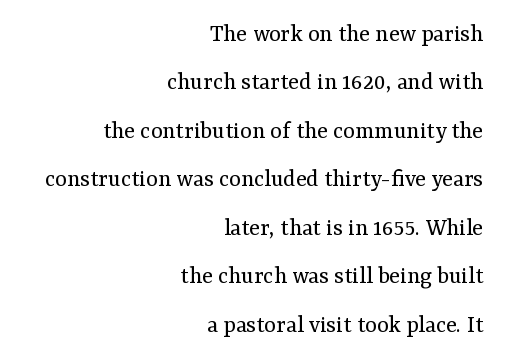
Posture: vertical. Is the letter spacing exaggerated? No — it looks like the ordinary default. The zone under the glyphs is completely vacant. Honestly, the rows look like they've been pulled way apart. Stems here are at most as thick as an everyday book face.
